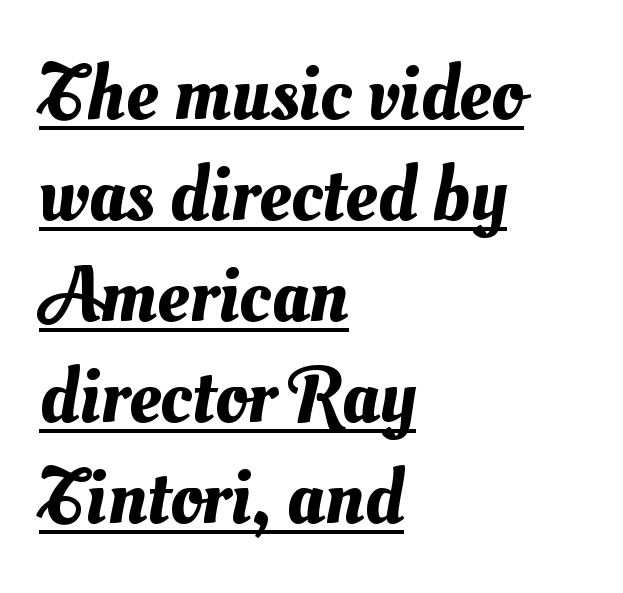
The image shows 79 px text type; set left-aligned, normal line spacing (1.28x), normal letter spacing, underlined; medium stroke contrast and a small x-height.
